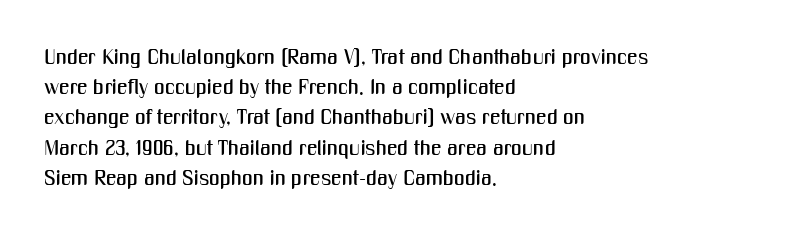
The lines sit at an ordinary, default distance from one another. In terms of posture, this sample is upright. What stands out about the letter spacing? Nothing — it is the standard amount. Leftover space on each line is placed entirely after the last word. Check the space under the baseline: it is left empty.
